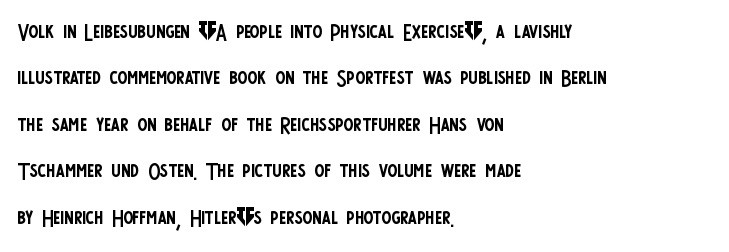
{"serif": "no", "italic": "no", "bold": "no", "weight": "regular", "width": "condensed", "stroke_contrast": "low", "x_height": "large", "monospaced": "no", "underline": "no", "align": "left", "line_spacing": "normal", "line_spacing_ratio": 1.6, "letter_spacing": "normal", "letter_spacing_em": 0.0, "glyph_px": 29}
